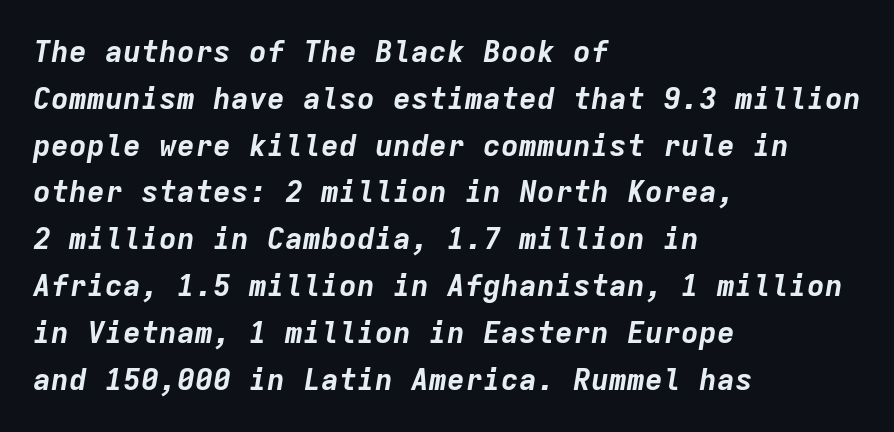
The image shows 30 px bold type, italic (leaning right), monospaced; set left-aligned, normal line spacing (1.56x), normal letter spacing, not underlined; low stroke contrast and a medium x-height.
